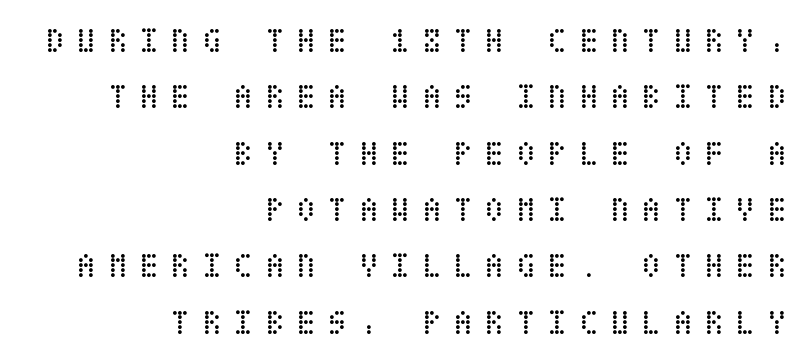
The font is comparable to plain body text, perhaps lighter. This sample keeps an unexceptional amount of space between lines. The letters are spread apart with noticeably loose tracking. Line ends are locked; line starts wander. Check the space under the baseline: it is left empty. Vertical strokes here are truly vertical.
